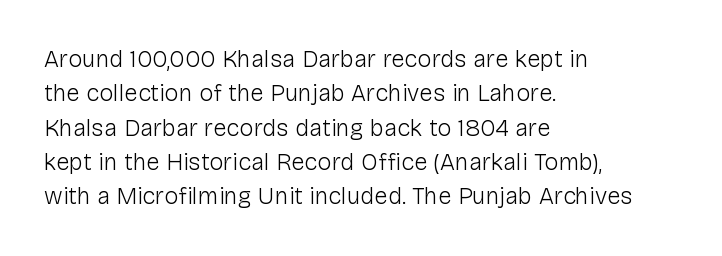
Q: Is the text bold? A: No.
Q: Is the text italic (slanted)? A: No, it is upright.
Q: Is the text underlined? A: No.
Q: How is the paragraph aligned? A: Left-aligned.
Q: Is the spacing between letters normal or unusually wide? A: Normal.
Q: Is the spacing between lines tight, normal or loose? A: Normal.
